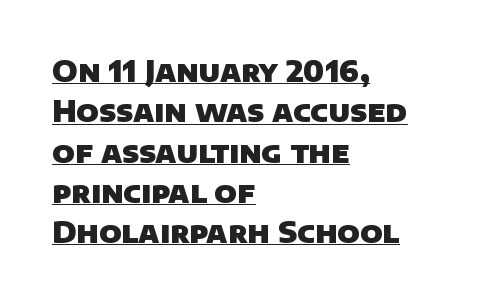
{"serif": "no", "bold": "yes", "weight": "heavy", "width": "normal", "stroke_contrast": "low", "x_height": "large", "monospaced": "no", "underline": "yes", "align": "left", "line_spacing": "normal", "line_spacing_ratio": 1.39, "letter_spacing": "normal", "letter_spacing_em": 0.0, "glyph_px": 29}
